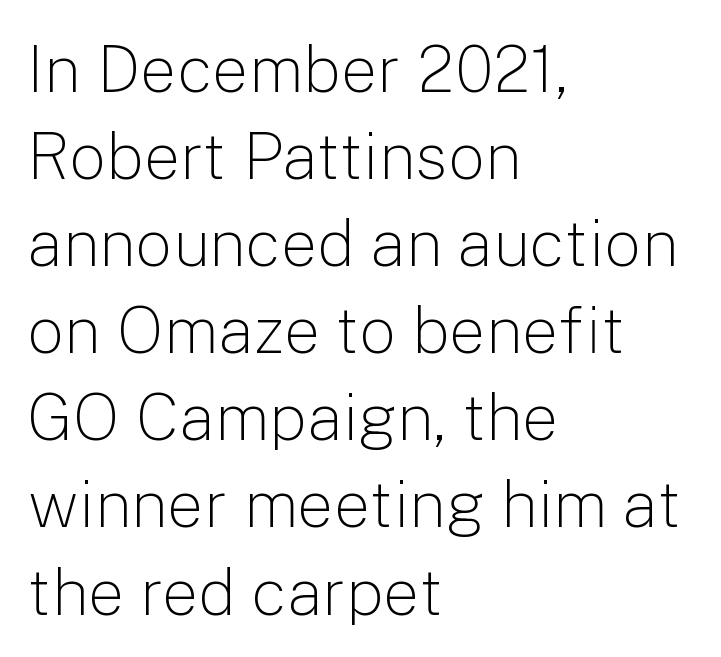
Is this a fixed-width face? No — the glyphs have proportional, varying widths. You could call the tracking neutral — neither tight nor loose. The words here are not underlined. Line beginnings align vertically; line endings do not. Designer's note — italics off, roman on.
